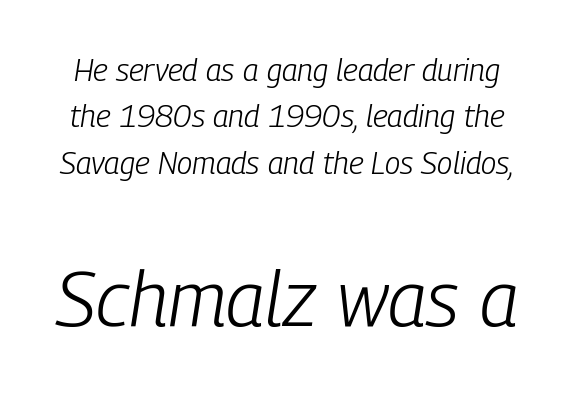
The image shows 77 px light, condensed type, italic (leaning right); set normal line spacing (1.5x), normal letter spacing, not underlined; the second (bottom) block is 2.48x larger; low stroke contrast and a medium x-height.
